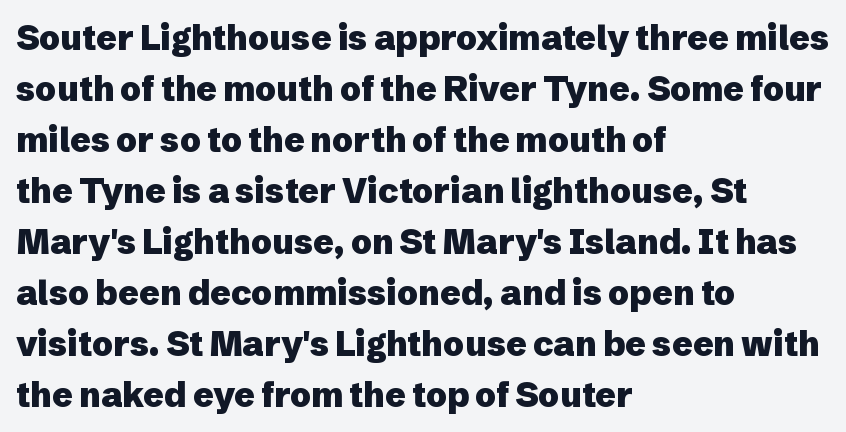
{"serif": "no", "italic": "no", "bold": "yes", "weight": "heavy", "width": "normal", "stroke_contrast": "low", "x_height": "medium", "monospaced": "no", "underline": "no", "align": "left", "line_spacing": "normal", "line_spacing_ratio": 1.5, "letter_spacing": "normal", "letter_spacing_em": 0.0, "glyph_px": 34}
